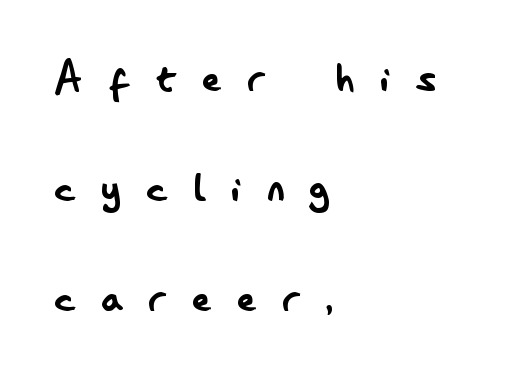
Q: Is the text bold? A: No.
Q: Is the text italic (slanted)? A: No, it is upright.
Q: Is the typeface a serif or a sans-serif typeface? A: Sans-serif.
Q: Is the text underlined? A: No.
Q: How is the paragraph aligned? A: Left-aligned.
Q: Is the spacing between letters normal or unusually wide? A: Unusually wide.
Q: Is the spacing between lines tight, normal or loose? A: Loose.
Q: Width (condensed, normal, or wide)? A: Condensed.
Q: Stroke contrast? A: Low.
Q: x-height? A: Small.
Q: Monospaced? A: No.
